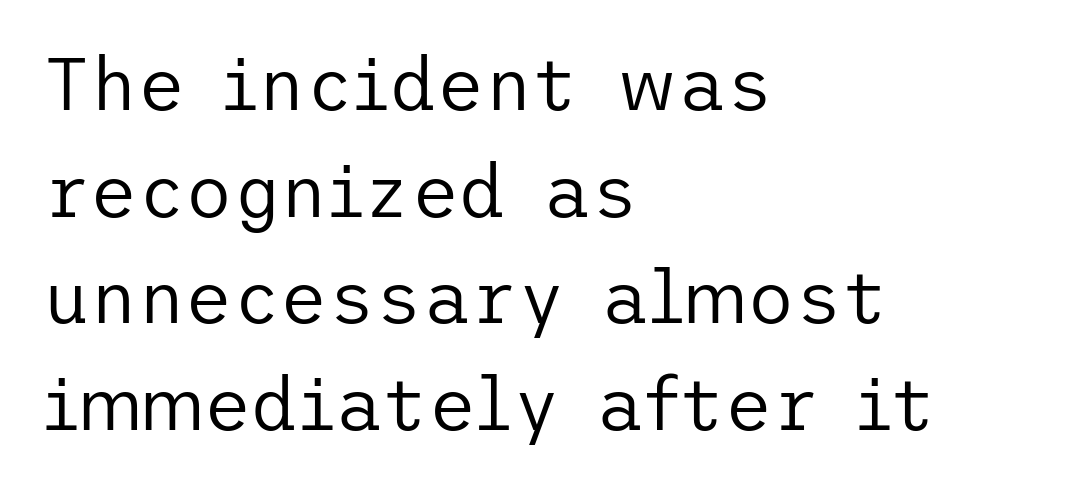
Underline: absent. The rows are spaced the way most documents space them. Does extra space separate the letters? No, they use regular spacing. These lines are set flush left with a ragged right edge. The type sits square on the baseline with zero lean.
